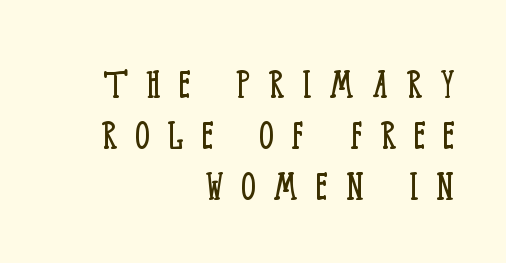
Q: Is the text bold? A: No.
Q: Is the text italic (slanted)? A: No, it is upright.
Q: Is the typeface a serif or a sans-serif typeface? A: Serif.
Q: Is the text underlined? A: No.
Q: How is the paragraph aligned? A: Right-aligned.
Q: Is the spacing between letters normal or unusually wide? A: Unusually wide.
Q: Is the spacing between lines tight, normal or loose? A: Tight.
Q: Width (condensed, normal, or wide)? A: Condensed.
Q: Stroke contrast? A: Low.
Q: x-height? A: Large.
Q: Monospaced? A: No.
